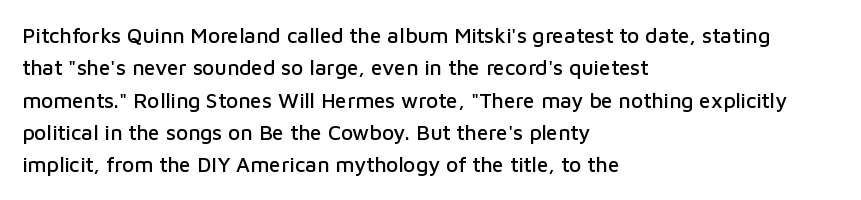
Q: Is the text italic (slanted)? A: No, it is upright.
Q: Is the text underlined? A: No.
Q: How is the paragraph aligned? A: Left-aligned.
Q: Is the spacing between letters normal or unusually wide? A: Normal.
Q: Is the spacing between lines tight, normal or loose? A: Normal.
